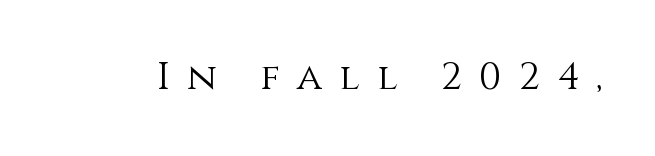
Q: Is the text bold? A: No.
Q: Is the text italic (slanted)? A: No, it is upright.
Q: Is the text underlined? A: No.
Q: Is the spacing between letters normal or unusually wide? A: Unusually wide.
Q: Width (condensed, normal, or wide)? A: Normal.
Q: x-height? A: Large.
Q: Monospaced? A: No.
